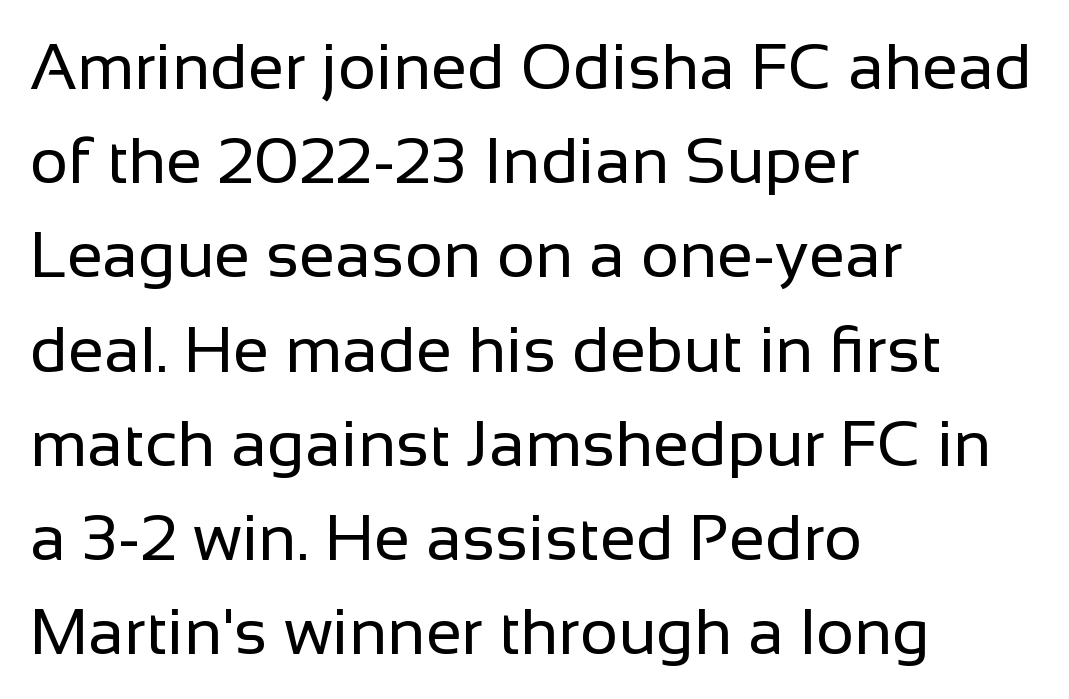
Type without underlining. Layout note: lines flush left. Notice how descenders clear the ascenders below comfortably — that's standard leading. These glyphs show unthickened strokes, regular width or finer.
